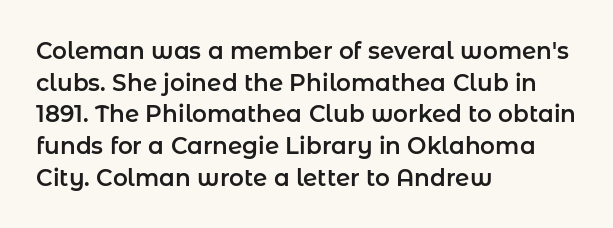
The tracking reads as untouched default to a designer's eye. These lines were composed using upright roman letters. A clean baseline with only descenders dipping below it. The designer left line spacing at the default. The lines are quadded left.
